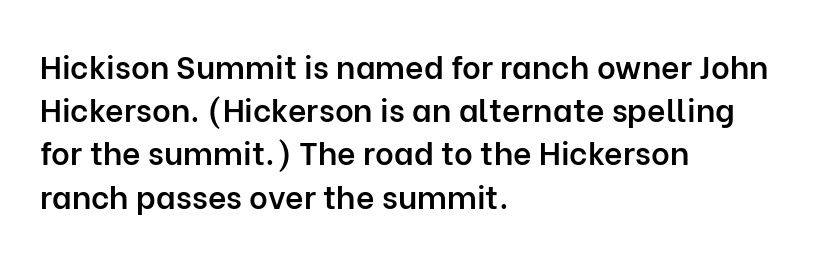
Characters follow at the spacing the type designer built in. Summary of weight: moderately heavy, a semibold. Left-aligned paragraph, ragged on the right. The letters advance in unequal steps, a hallmark of proportional type. Do the letters lean? They stand straight.
